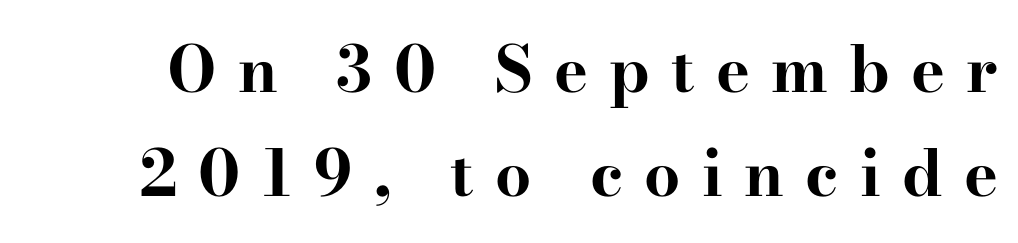
The image shows 64 px bold, wide serif type, upright; set normal line spacing (1.63x), unusually wide letter spacing (+0.33 em), not underlined; high stroke contrast and a small x-height.
